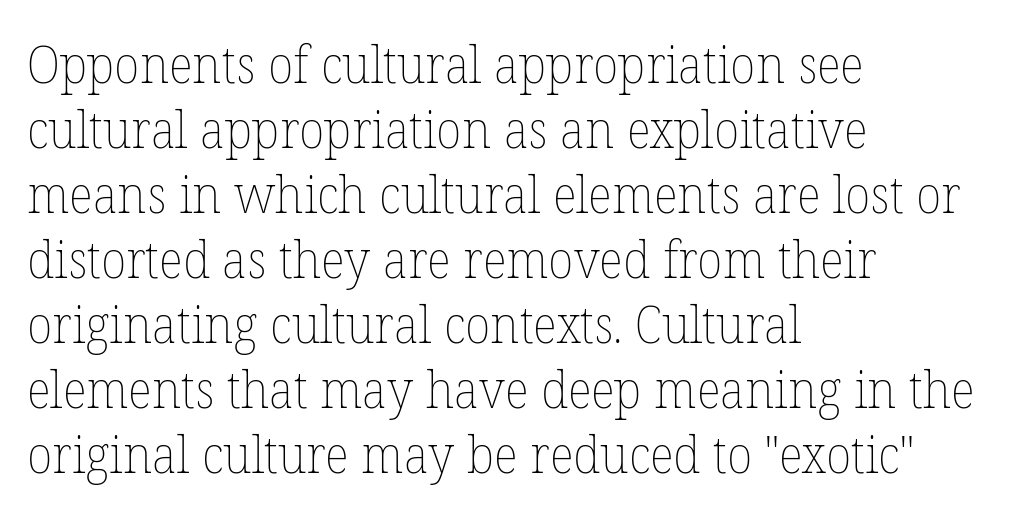
The image shows 52 px thin type, upright; set left-aligned, normal line spacing (1.25x), normal letter spacing, not underlined; low stroke contrast and a medium x-height.
